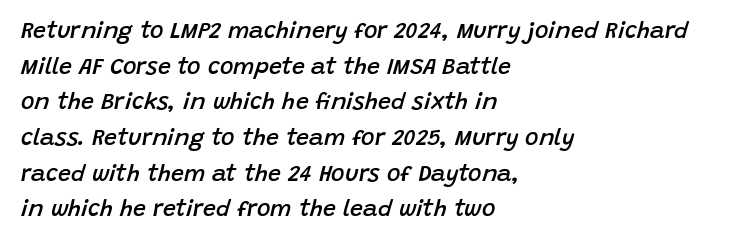
{"italic": "yes", "lean": "right", "slant_degrees": 15, "bold": "semi", "underline": "no", "align": "left", "line_spacing": "normal", "line_spacing_ratio": 1.55, "letter_spacing": "normal", "letter_spacing_em": 0.0, "glyph_px": 23}
